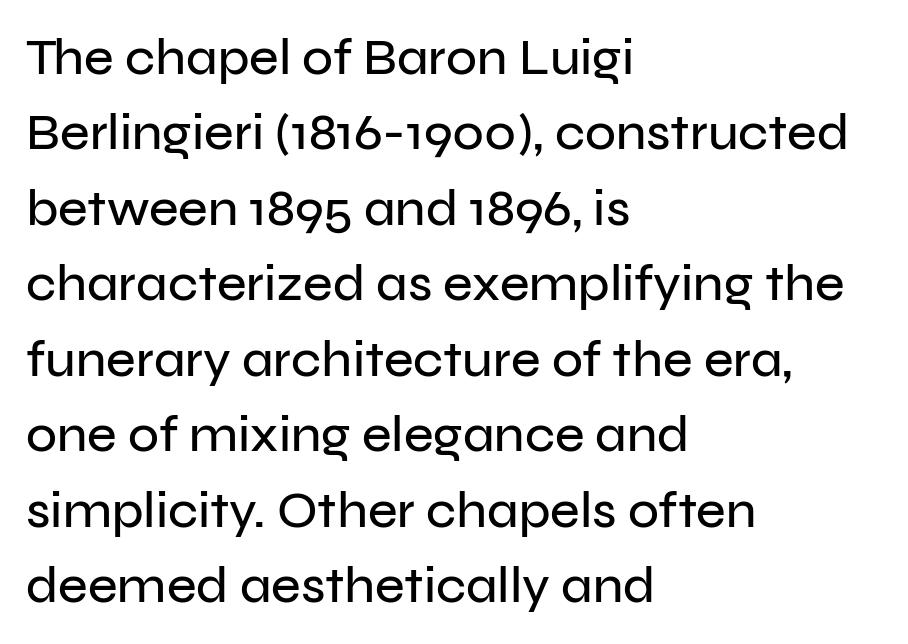
The lines sit at an ordinary, default distance from one another. The font family rendered here belongs to the sans-serif group. The strip under each line holds only bare page. Proportional: the letters do not fall into vertical columns. The type is set solid horizontally, with unmodified tracking. If you drew a ruler down the left edge, every line would touch it.
